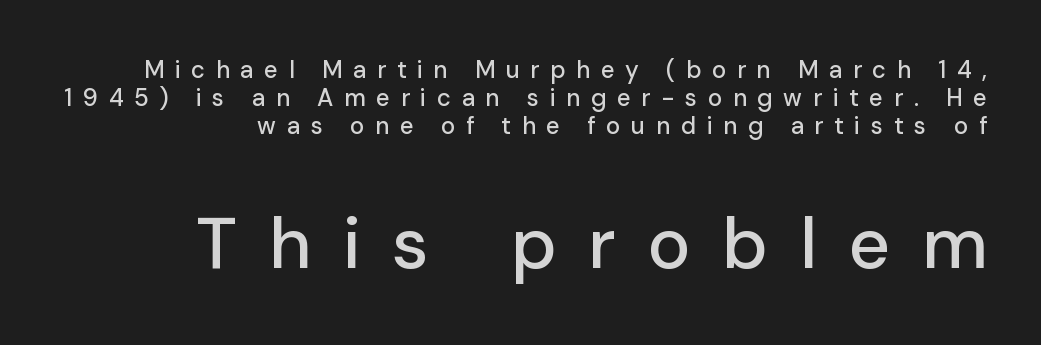
{"serif": "no", "italic": "no", "width": "normal", "stroke_contrast": "low", "x_height": "medium", "monospaced": "no", "underline": "no", "align": "right", "line_spacing_ratio": 1.17, "letter_spacing": "wide", "letter_spacing_em": 0.44, "larger_block": "second", "size_ratio": 3.0, "glyph_px": 72}
